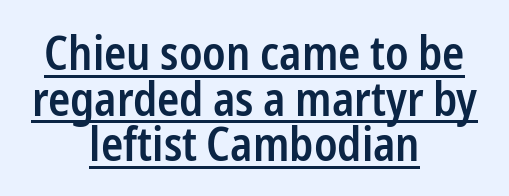
{"serif": "no", "italic": "no", "bold": "semi", "weight": "semibold", "width": "condensed", "stroke_contrast": "low", "x_height": "medium", "monospaced": "no", "underline": "yes", "align": "center", "line_spacing": "tight", "line_spacing_ratio": 0.99, "letter_spacing": "normal", "letter_spacing_em": 0.0, "glyph_px": 46}
